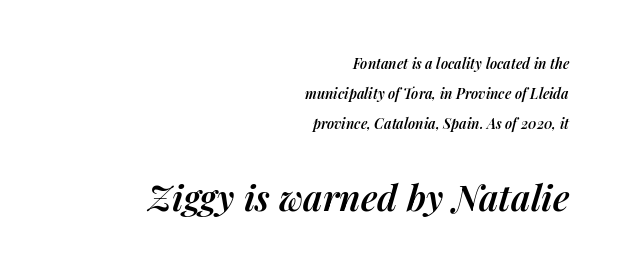
The image shows 36 px semibold type, italic (leaning right); set right-aligned, loose line spacing (2.14x), normal letter spacing, not underlined; the second (bottom) block is 2.57x larger; medium stroke contrast and a medium x-height.
